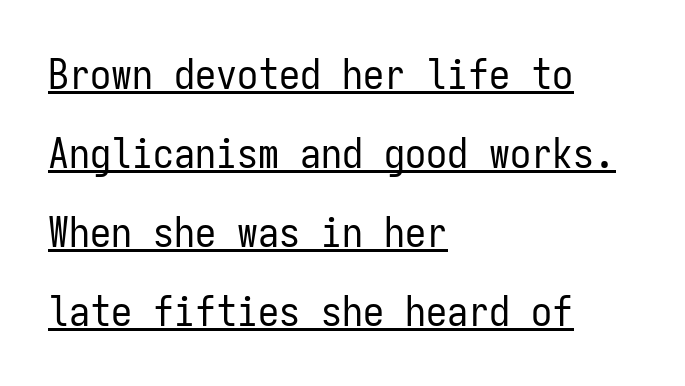
Q: Is the text bold? A: No.
Q: Is the text italic (slanted)? A: No, it is upright.
Q: Is the typeface a serif or a sans-serif typeface? A: Sans-serif.
Q: Is the text underlined? A: Yes.
Q: How is the paragraph aligned? A: Left-aligned.
Q: Is the spacing between letters normal or unusually wide? A: Normal.
Q: Width (condensed, normal, or wide)? A: Condensed.
Q: Stroke contrast? A: Low.
Q: x-height? A: Medium.
Q: Monospaced? A: Yes.
